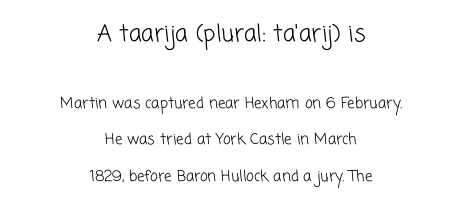
The image shows 23 px text type; set centered, loose line spacing (2.45x), normal letter spacing, not underlined; the first (top) block is 1.53x larger.
